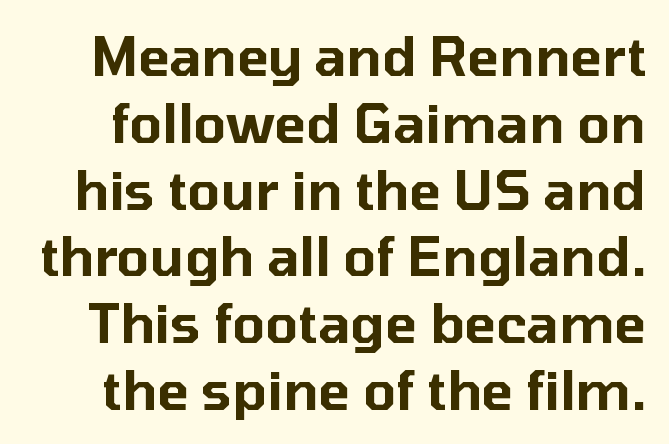
Do the characters align in a grid? No, the font is proportional. The space between consecutive lines is moderate. A roman cut, with each character standing at attention. Tracking here is standard; glyphs follow each other at the usual distance.
